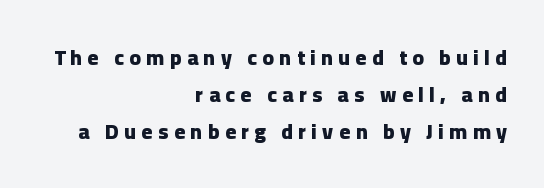
The image shows 21 px bold type, upright; set right-aligned, line spacing 1.76x, unusually wide letter spacing (+0.26 em), not underlined.
